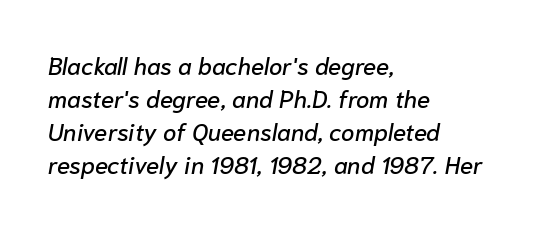
Default kerning and tracking; the words read as compact shapes. When letters slant like this, we call the style italic. Regarding leading, the lines here are spaced in the standard way. Bare-footed words on every line. Horizontally, the lines are justified to the leading edge only.
